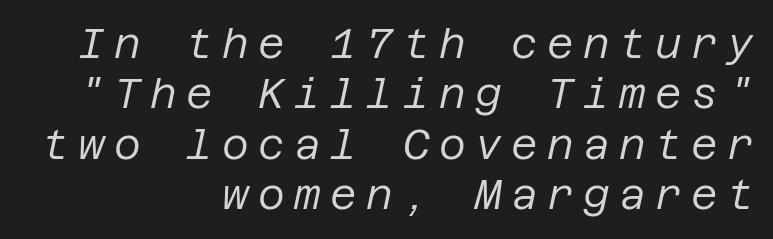
{"italic": "yes", "lean": "right", "slant_degrees": 12, "bold": "no", "weight": "regular", "width": "normal", "stroke_contrast": "low", "x_height": "large", "underline": "no", "align": "right", "line_spacing_ratio": 1.23, "letter_spacing": "wide", "letter_spacing_em": 0.23, "glyph_px": 41}
